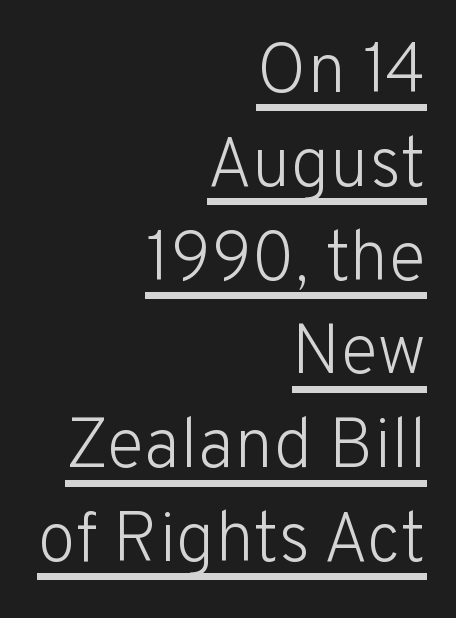
{"serif": "no", "italic": "no", "bold": "no", "weight": "light", "width": "normal", "stroke_contrast": "low", "x_height": "medium", "monospaced": "no", "underline": "yes", "align": "right", "line_spacing": "normal", "line_spacing_ratio": 1.34, "letter_spacing": "normal", "letter_spacing_em": 0.0, "glyph_px": 70}
